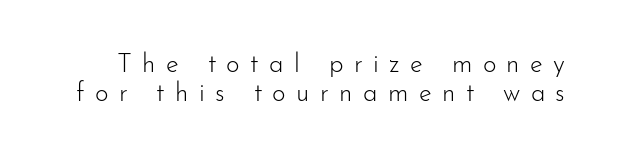
No word sits above an underline. It's the straight-up-and-down kind of type. No heavy texture on the line: the type isn't bold. The vertical gap from one line to the next is small. Substantial extra tracking has been applied to these lines.
